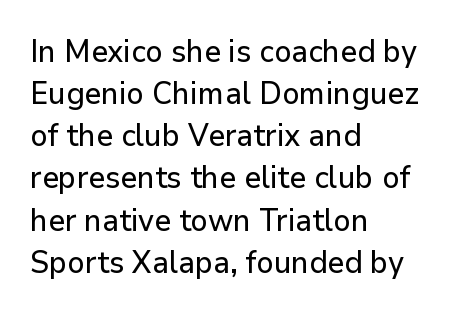
{"serif": "no", "italic": "no", "width": "normal", "stroke_contrast": "low", "x_height": "medium", "monospaced": "no", "underline": "no", "align": "left", "line_spacing": "normal", "line_spacing_ratio": 1.36, "letter_spacing": "normal", "letter_spacing_em": 0.0, "glyph_px": 31}
